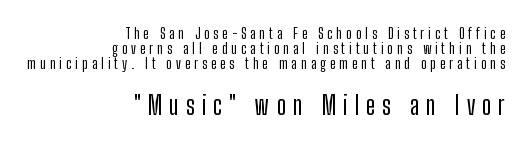
Q: Is the text italic (slanted)? A: No, it is upright.
Q: Is the text underlined? A: No.
Q: How is the paragraph aligned? A: Right-aligned.
Q: Is the spacing between letters normal or unusually wide? A: Unusually wide.
Q: Is the spacing between lines tight, normal or loose? A: Tight.
Q: Which block of text is set in a larger size, the first (top) or the second (bottom)? A: The second (bottom) one.
